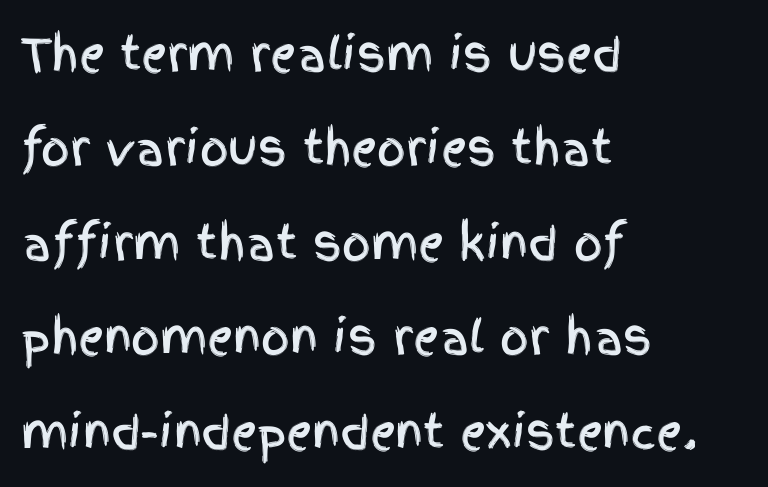
Q: Is the text italic (slanted)? A: No, it is upright.
Q: Is the typeface a serif or a sans-serif typeface? A: Sans-serif.
Q: Is the text underlined? A: No.
Q: How is the paragraph aligned? A: Left-aligned.
Q: Is the spacing between letters normal or unusually wide? A: Normal.
Q: Is the spacing between lines tight, normal or loose? A: Loose.
Q: Width (condensed, normal, or wide)? A: Condensed.
Q: x-height? A: Large.
Q: Monospaced? A: No.
